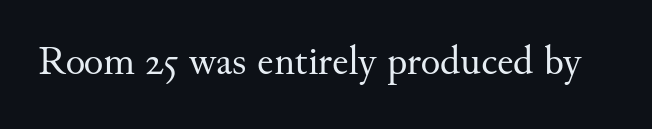
Q: Is the text bold? A: No.
Q: Is the text italic (slanted)? A: No, it is upright.
Q: Is the typeface a serif or a sans-serif typeface? A: Serif.
Q: Is the text underlined? A: No.
Q: Is the spacing between letters normal or unusually wide? A: Normal.
Q: Width (condensed, normal, or wide)? A: Normal.
Q: Stroke contrast? A: Medium.
Q: x-height? A: Small.
Q: Monospaced? A: No.
